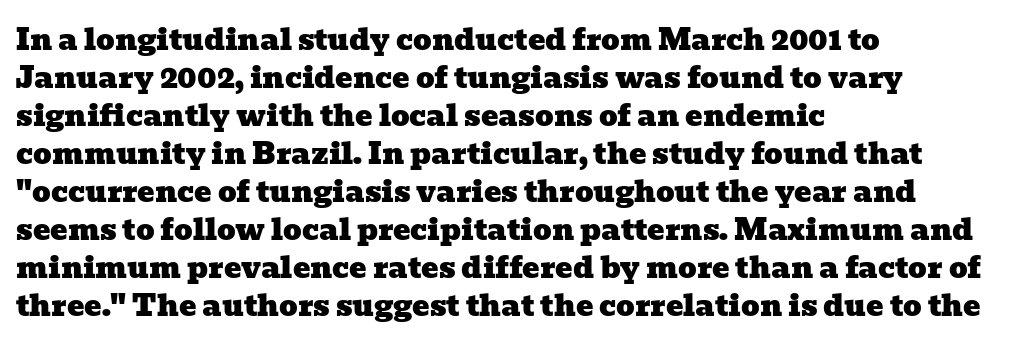
This sample has the flowing, uneven cadence of proportional lettering. Honestly, the letter spacing is just normal — you wouldn't notice it. Old-style or modern, the face here clearly has serifs. Students, observe: this is what conventionally led text looks like. The compositor pushed each line to the left boundary. Plain, unruled lines of type.
